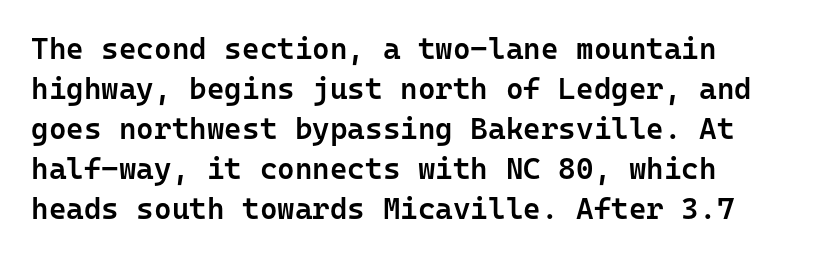
Q: Is the text bold? A: Semi-bold.
Q: Is the text italic (slanted)? A: No, it is upright.
Q: Is the typeface a serif or a sans-serif typeface? A: Sans-serif.
Q: Is the text underlined? A: No.
Q: Is the spacing between letters normal or unusually wide? A: Normal.
Q: Is the spacing between lines tight, normal or loose? A: Normal.
Q: Width (condensed, normal, or wide)? A: Normal.
Q: Stroke contrast? A: Low.
Q: x-height? A: Medium.
Q: Monospaced? A: Yes.
